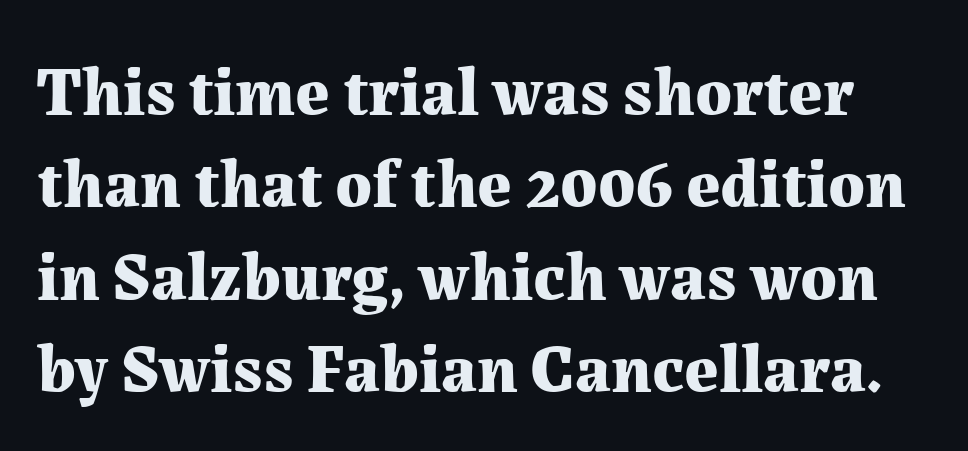
This sample keeps an unexceptional amount of space between lines. Words appear dense and cohesive because spacing is normal. Typesetter's note: full bold, strokes at maximum text heaviness. When letters stand straight like this, we call the style roman or upright. Beneath every word, the page is bare. Character widths vary here, with narrow letters taking less room than wide ones.
